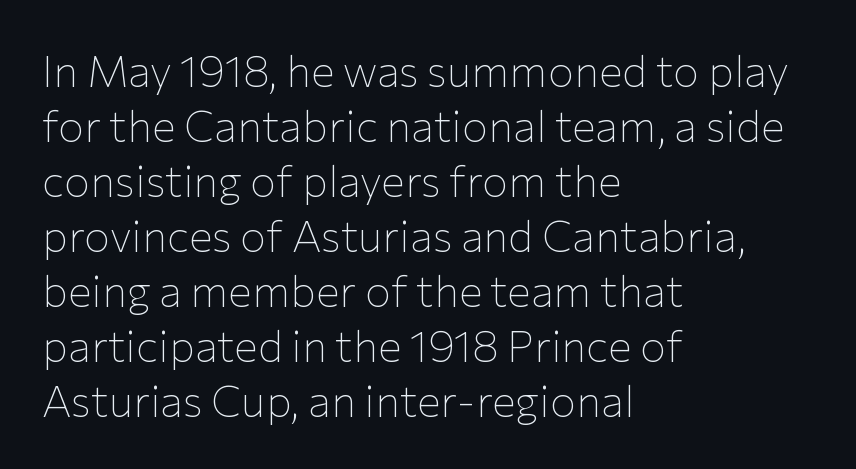
{"serif": "no", "italic": "no", "bold": "no", "weight": "thin", "width": "normal", "stroke_contrast": "low", "x_height": "medium", "monospaced": "no", "underline": "no", "align": "left", "line_spacing": "normal", "line_spacing_ratio": 1.25, "letter_spacing": "normal", "letter_spacing_em": 0.0, "glyph_px": 44}
